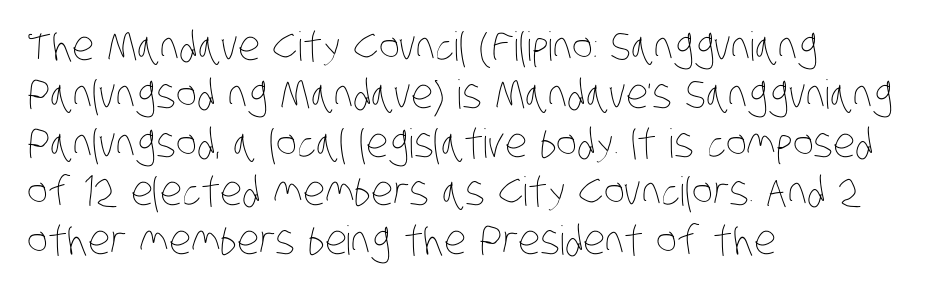
Q: Is the text bold? A: No.
Q: Is the text underlined? A: No.
Q: How is the paragraph aligned? A: Left-aligned.
Q: Is the spacing between letters normal or unusually wide? A: Normal.
Q: Width (condensed, normal, or wide)? A: Condensed.
Q: Stroke contrast? A: Low.
Q: x-height? A: Large.
Q: Monospaced? A: No.
